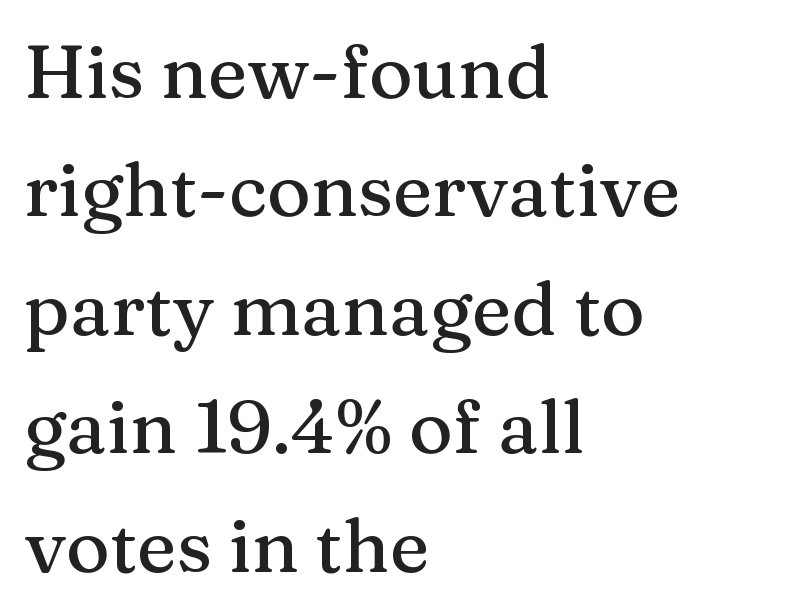
Do the letters lean? They stand straight. The glyphs in this specimen are seriffed. Underlining? Definitely not there. Think of a printed novel: that variable character pitch is what you see here. Horizontal alignment here is leftward, the default for most running prose. Line spacing here is normal.
